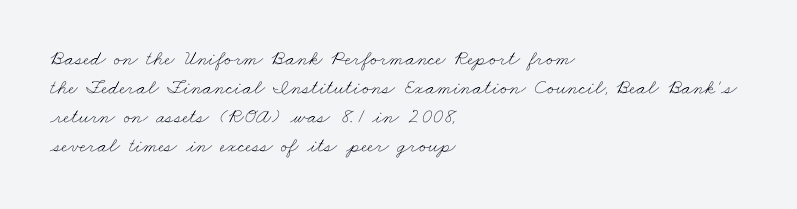
Summary of weight: not heavy and not bold. Type without underlining. You could call the tracking neutral — neither tight nor loose. Leading: standard.
